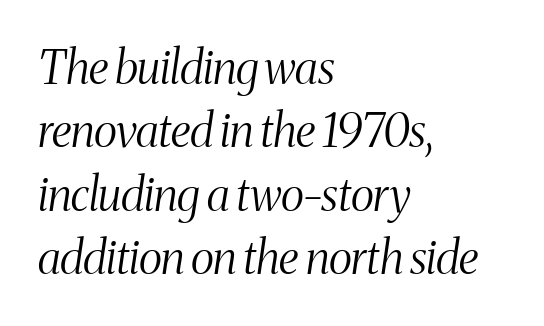
Q: Is the text bold? A: No.
Q: Is the text italic (slanted)? A: Yes, it leans right by about 8 degrees.
Q: Is the typeface a serif or a sans-serif typeface? A: Serif.
Q: Is the text underlined? A: No.
Q: How is the paragraph aligned? A: Left-aligned.
Q: Is the spacing between letters normal or unusually wide? A: Normal.
Q: Is the spacing between lines tight, normal or loose? A: Normal.
Q: Width (condensed, normal, or wide)? A: Condensed.
Q: Stroke contrast? A: Medium.
Q: x-height? A: Medium.
Q: Monospaced? A: No.
